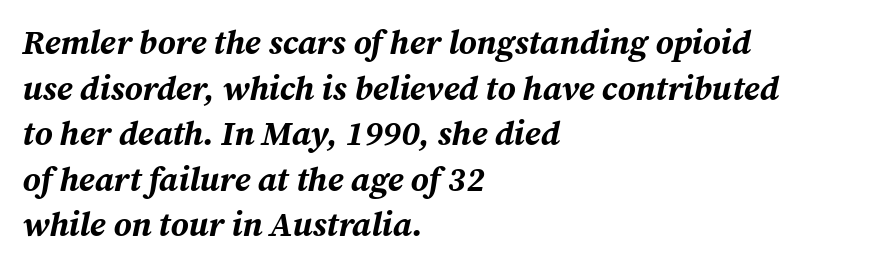
The image shows 34 px bold type, italic (leaning right); set left-aligned, normal line spacing (1.34x), normal letter spacing, not underlined; medium stroke contrast and a medium x-height.
